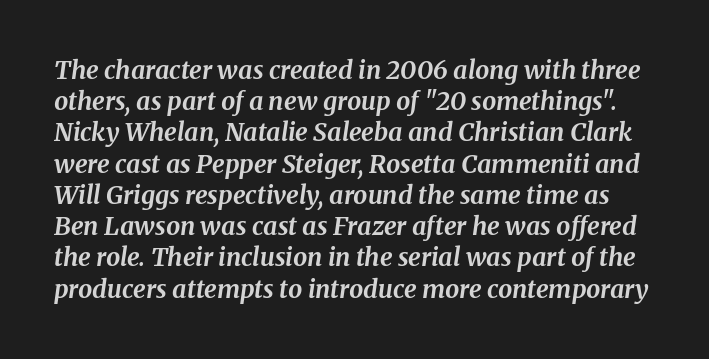
Q: Is the text bold? A: Yes.
Q: Is the text italic (slanted)? A: Yes, it leans right by about 8 degrees.
Q: Is the text underlined? A: No.
Q: Is the spacing between letters normal or unusually wide? A: Normal.
Q: Is the spacing between lines tight, normal or loose? A: Normal.
